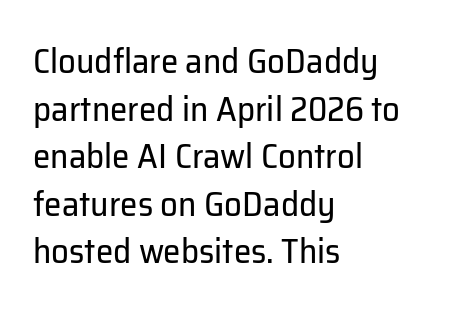
{"serif": "no", "italic": "no", "bold": "no", "weight": "regular", "width": "normal", "stroke_contrast": "low", "x_height": "medium", "monospaced": "no", "underline": "no", "align": "left", "line_spacing": "normal", "line_spacing_ratio": 1.36, "letter_spacing": "normal", "letter_spacing_em": 0.0, "glyph_px": 35}
